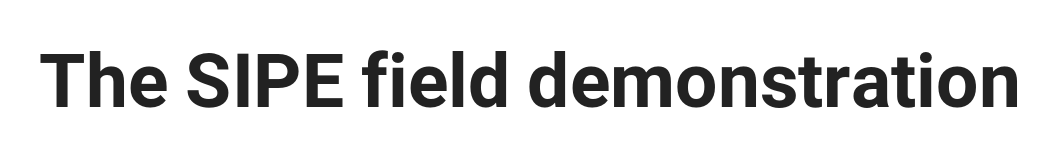
The image shows 75 px bold sans-serif type, upright; set normal letter spacing, not underlined; low stroke contrast and a medium x-height.
